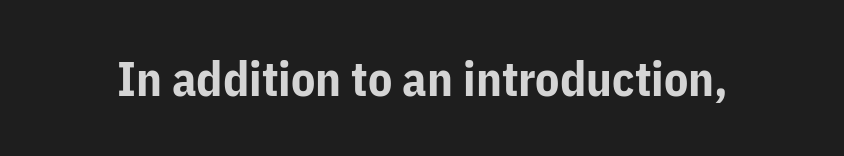
The image shows 48 px bold sans-serif type, upright; set normal letter spacing, not underlined; low stroke contrast and a medium x-height.
